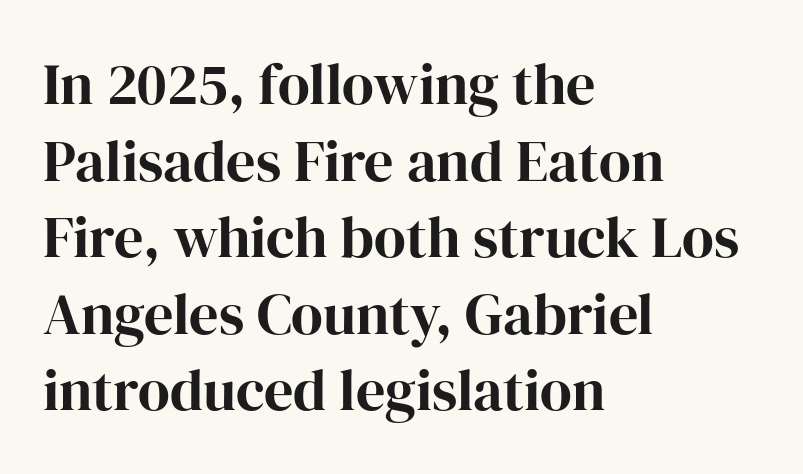
Q: Is the text bold? A: Yes.
Q: Is the text italic (slanted)? A: No, it is upright.
Q: Is the typeface a serif or a sans-serif typeface? A: Serif.
Q: Is the text underlined? A: No.
Q: How is the paragraph aligned? A: Left-aligned.
Q: Is the spacing between letters normal or unusually wide? A: Normal.
Q: Is the spacing between lines tight, normal or loose? A: Normal.
Q: Width (condensed, normal, or wide)? A: Normal.
Q: Stroke contrast? A: High.
Q: x-height? A: Medium.
Q: Monospaced? A: No.
